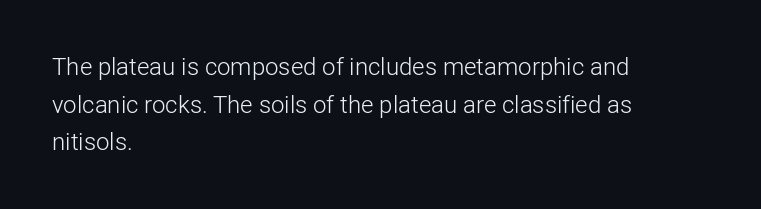
{"italic": "no", "bold": "no", "underline": "no", "align": "left", "line_spacing": "normal", "line_spacing_ratio": 1.57, "letter_spacing": "normal", "letter_spacing_em": 0.0, "glyph_px": 24}
